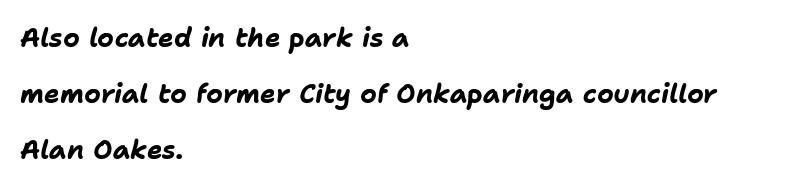
Q: Is the text bold? A: Yes.
Q: Is the text italic (slanted)? A: Yes, it leans right by about 11 degrees.
Q: Is the text underlined? A: No.
Q: How is the paragraph aligned? A: Left-aligned.
Q: Is the spacing between letters normal or unusually wide? A: Normal.
Q: Is the spacing between lines tight, normal or loose? A: Loose.
